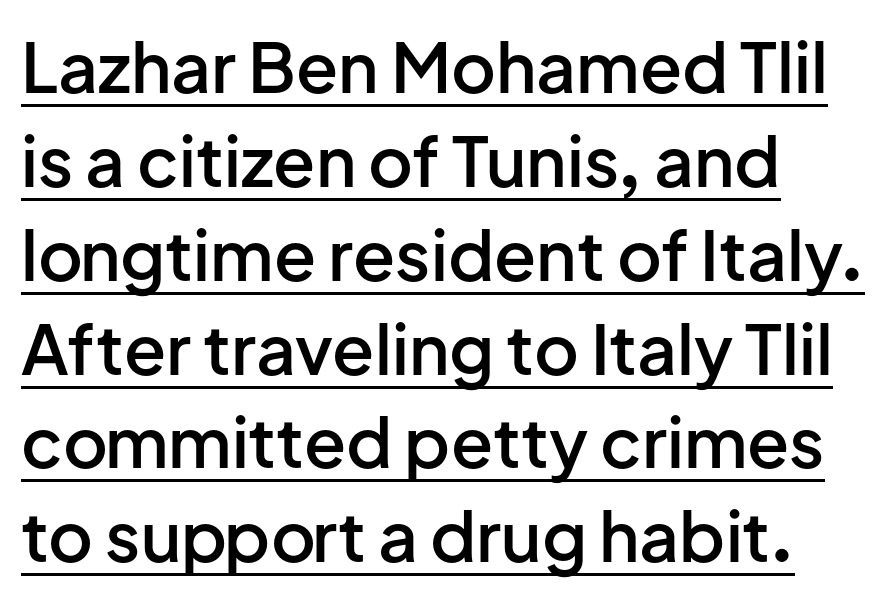
{"serif": "no", "italic": "no", "bold": "semi", "weight": "semibold", "width": "normal", "stroke_contrast": "low", "x_height": "medium", "monospaced": "no", "underline": "yes", "align": "left", "line_spacing": "normal", "line_spacing_ratio": 1.36, "letter_spacing": "normal", "letter_spacing_em": 0.0, "glyph_px": 69}
